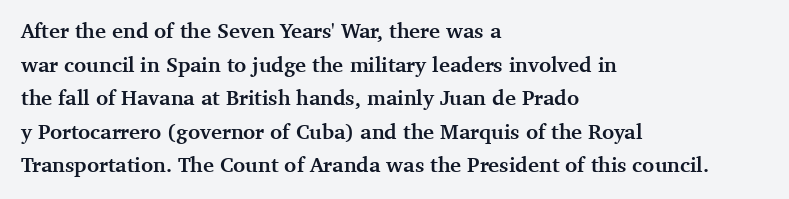
This sample uses plain, unmodified letter spacing. The lines are quadded left. If you measured baseline to baseline, you'd find a middling distance. A dark, heavy texture on the line: the type is bold. Unmarked baselines from the first word to the last.
